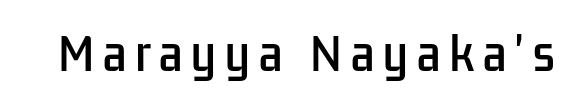
Q: Is the text italic (slanted)? A: No, it is upright.
Q: Is the typeface a serif or a sans-serif typeface? A: Sans-serif.
Q: Is the text underlined? A: No.
Q: Is the spacing between letters normal or unusually wide? A: Unusually wide.
Q: Width (condensed, normal, or wide)? A: Condensed.
Q: Stroke contrast? A: Low.
Q: x-height? A: Medium.
Q: Monospaced? A: No.
